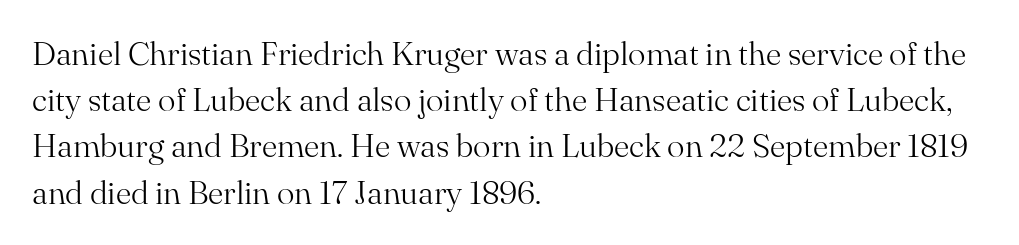
Q: Is the text bold? A: No.
Q: Is the text italic (slanted)? A: No, it is upright.
Q: Is the typeface a serif or a sans-serif typeface? A: Serif.
Q: Is the text underlined? A: No.
Q: How is the paragraph aligned? A: Left-aligned.
Q: Is the spacing between letters normal or unusually wide? A: Normal.
Q: Is the spacing between lines tight, normal or loose? A: Normal.
Q: Width (condensed, normal, or wide)? A: Normal.
Q: Stroke contrast? A: Medium.
Q: x-height? A: Small.
Q: Monospaced? A: No.
